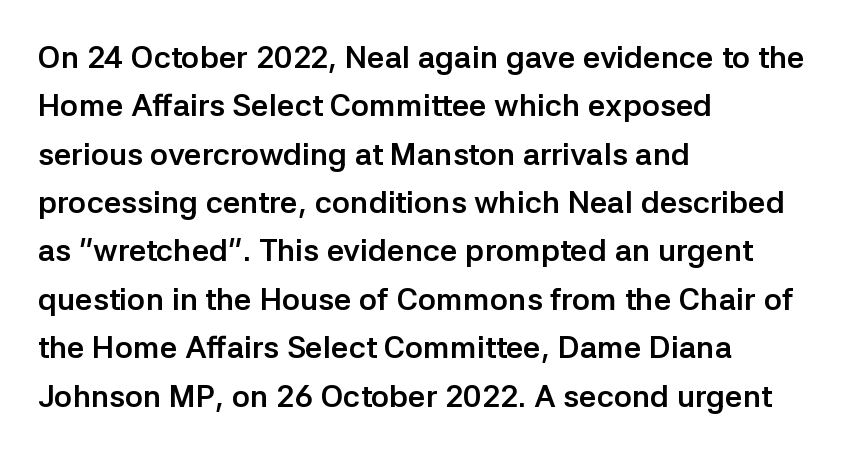
Rule under the text: the space is simply empty. In terms of letterspacing, this is plain default setting. The passage shown is typed in a proportional face where columns would drift. Summary of vertical rhythm: regular, with standard interline spacing. The characters look thick and weighty, a clear bold. Typographically, this falls in the sans-serif category.
